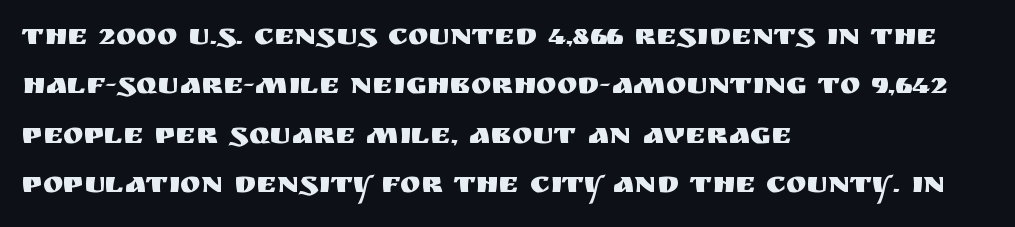
The image shows 31 px sans-serif type, upright; set left-aligned, normal line spacing (1.59x), normal letter spacing, not underlined; medium stroke contrast and a large x-height.
